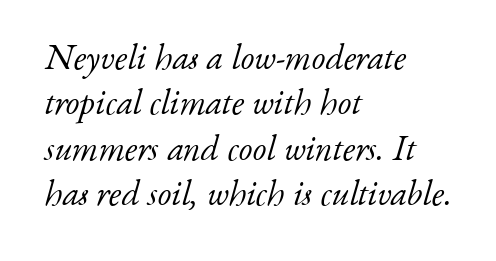
The image shows 35 px light serif type, italic (leaning right); set left-aligned, normal line spacing (1.3x), normal letter spacing, not underlined; low stroke contrast and a small x-height.
